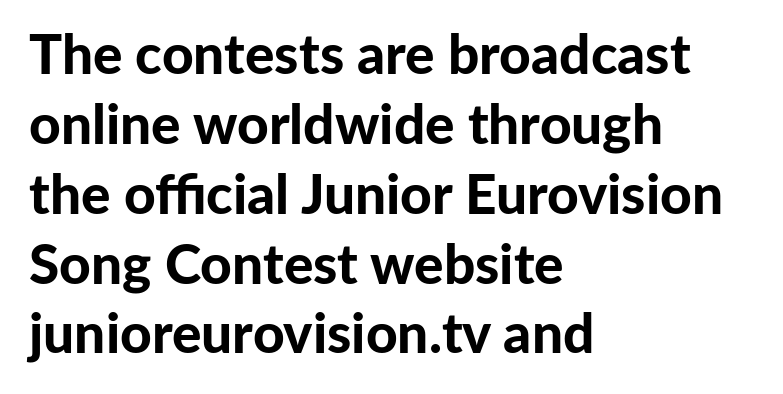
The image shows 55 px bold sans-serif type, upright; set left-aligned, normal line spacing (1.27x), normal letter spacing, not underlined; low stroke contrast and a medium x-height.
